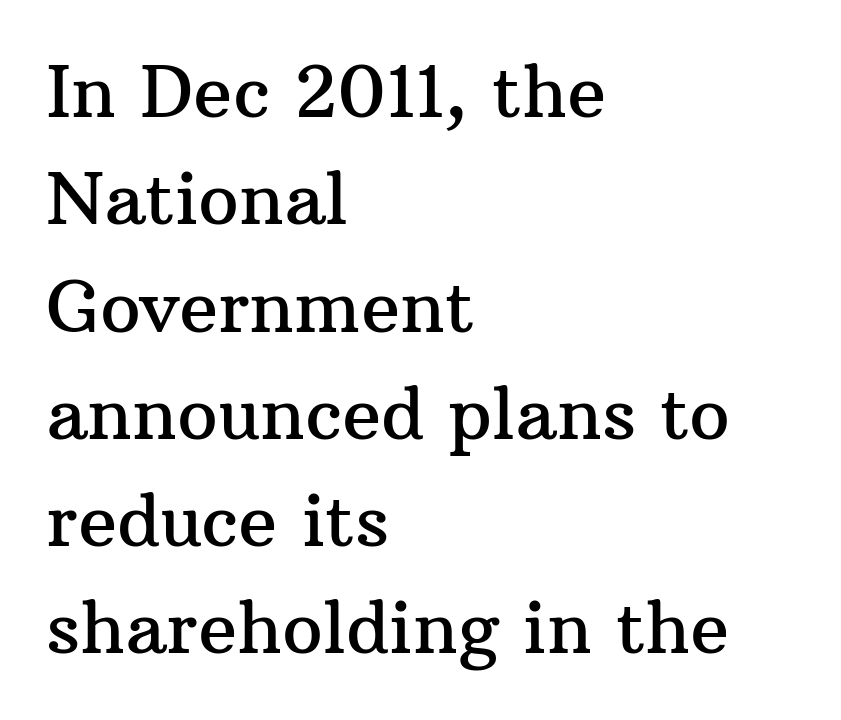
The image shows 72 px serif type, upright; set left-aligned, normal line spacing (1.49x), normal letter spacing, not underlined; medium stroke contrast and a medium x-height.
